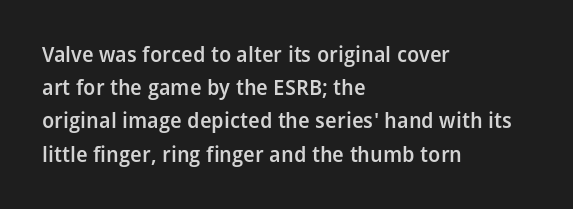
A typesetter would call this zero additional tracking. The foot of each line stays bare and open. Whoever set this chose a conventional vertical rhythm. Short and long lines alike share a common starting point at left. Stems and bowls a touch heavier than normal — semibold. The lettering stays uniformly vertical, giving the passage a roman look.
